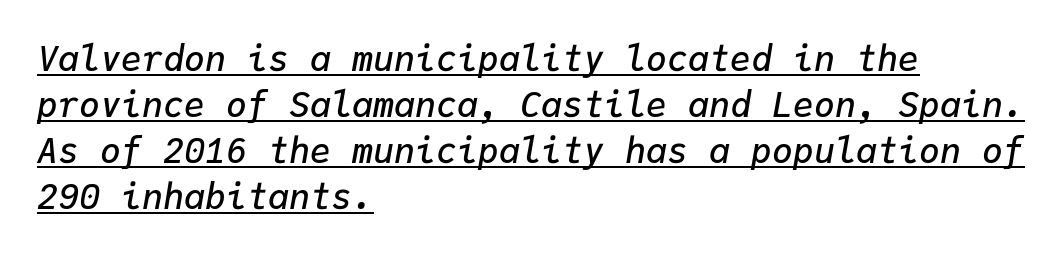
The image shows 35 px semibold type, italic (leaning right), monospaced; set left-aligned, normal line spacing (1.31x), normal letter spacing, underlined; low stroke contrast and a medium x-height.
